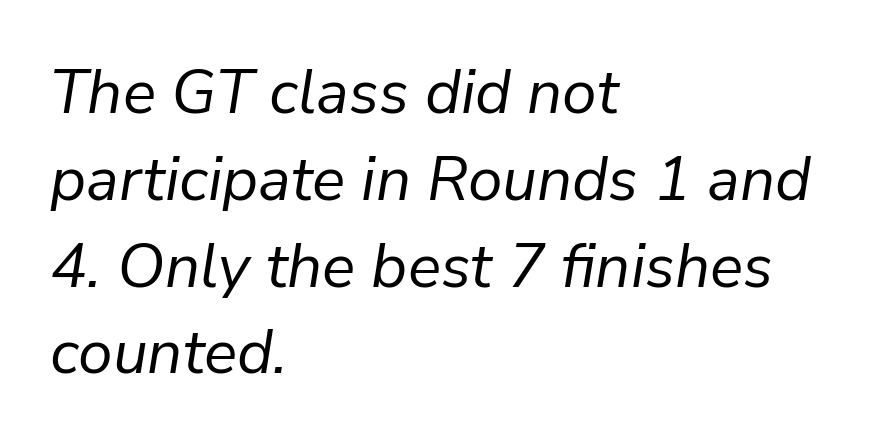
The image shows 62 px regular-weight type, italic (leaning right); set left-aligned, normal line spacing (1.4x), normal letter spacing, not underlined; low stroke contrast and a medium x-height.
